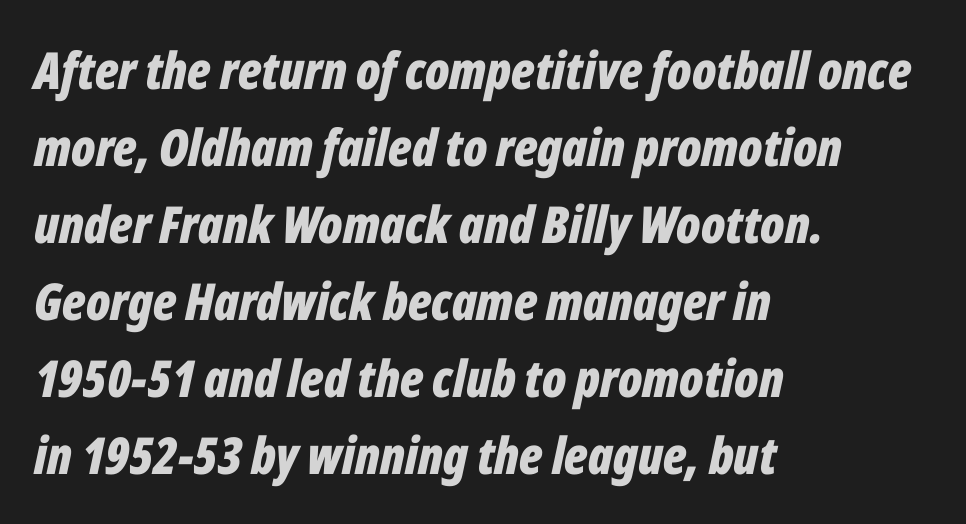
Leading matches the norm, producing a regular column. Anything drawn beneath the words? Only blank space. The rag falls on the right side of this text block. Designer's note — italics engaged.
